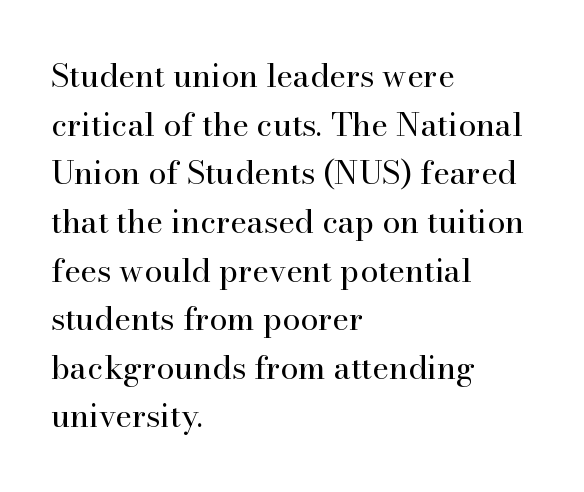
The image shows 32 px regular-weight serif type, upright; set left-aligned, normal line spacing (1.52x), normal letter spacing, not underlined; high stroke contrast and a small x-height.
